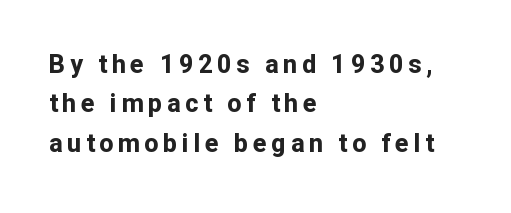
The image shows 25 px bold type, upright; set left-aligned, normal line spacing (1.58x), not underlined.
